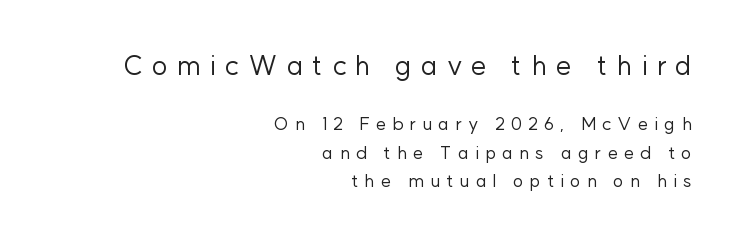
The image shows 27 px text type, upright; set right-aligned, normal line spacing (1.58x), unusually wide letter spacing (+0.34 em), not underlined; the first (top) block is 1.5x larger.
